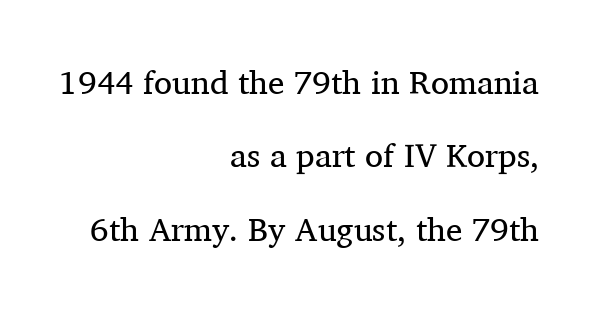
The image shows 33 px regular-weight serif type, upright; set right-aligned, loose line spacing (2.22x), normal letter spacing, not underlined; medium stroke contrast and a medium x-height.
